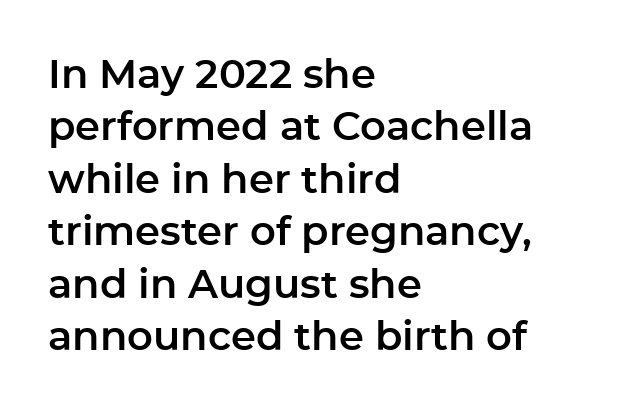
The image shows 40 px sans-serif type, upright; set left-aligned, normal line spacing (1.31x), normal letter spacing, not underlined; low stroke contrast and a medium x-height.
